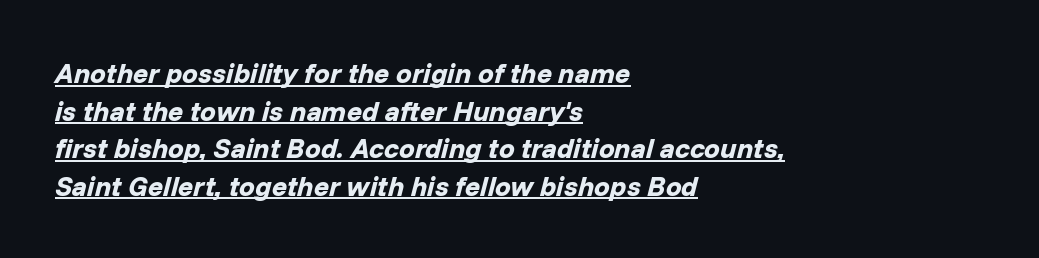
{"italic": "yes", "lean": "right", "slant_degrees": 14, "bold": "yes", "weight": "bold", "width": "normal", "stroke_contrast": "low", "x_height": "medium", "monospaced": "no", "underline": "yes", "align": "left", "line_spacing": "normal", "line_spacing_ratio": 1.34, "letter_spacing": "normal", "letter_spacing_em": 0.0, "glyph_px": 28}
